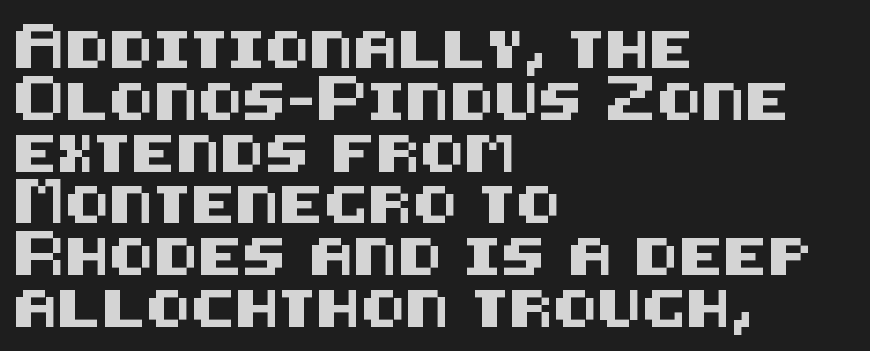
The image shows 37 px sans-serif type, upright; set left-aligned, normal line spacing (1.4x), normal letter spacing, not underlined; medium stroke contrast and a large x-height.
